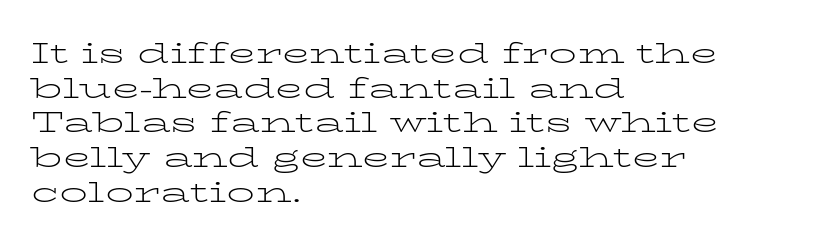
The image shows 28 px light, wide serif type, upright; set left-aligned, line spacing 1.24x, normal letter spacing, not underlined; low stroke contrast and a medium x-height.
